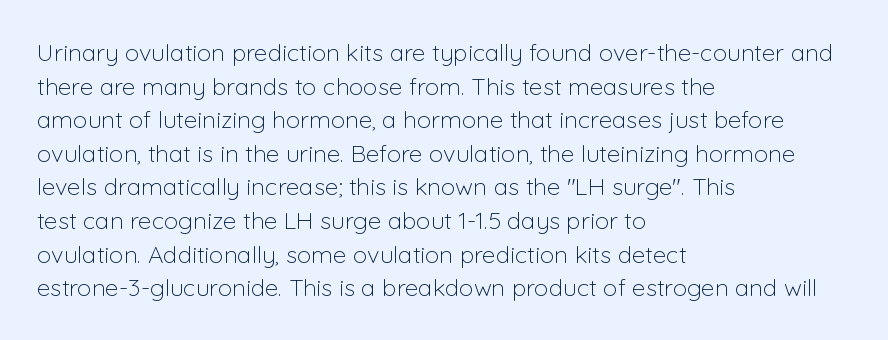
Q: Is the text bold? A: No.
Q: Is the text italic (slanted)? A: No, it is upright.
Q: Is the text underlined? A: No.
Q: How is the paragraph aligned? A: Left-aligned.
Q: Is the spacing between letters normal or unusually wide? A: Normal.
Q: Is the spacing between lines tight, normal or loose? A: Normal.
